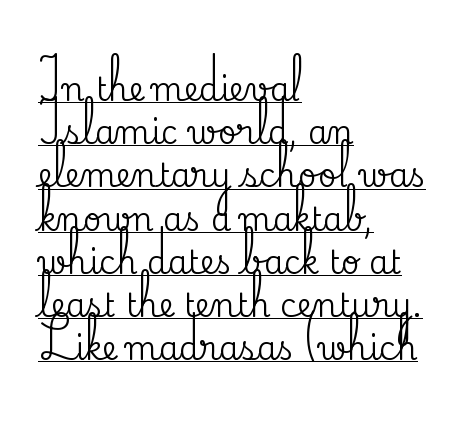
Q: Is the text italic (slanted)? A: No, it is upright.
Q: Is the typeface a serif or a sans-serif typeface? A: Serif.
Q: Is the text underlined? A: Yes.
Q: How is the paragraph aligned? A: Left-aligned.
Q: Is the spacing between letters normal or unusually wide? A: Normal.
Q: Is the spacing between lines tight, normal or loose? A: Normal.
Q: Width (condensed, normal, or wide)? A: Normal.
Q: Stroke contrast? A: Medium.
Q: x-height? A: Small.
Q: Monospaced? A: No.
